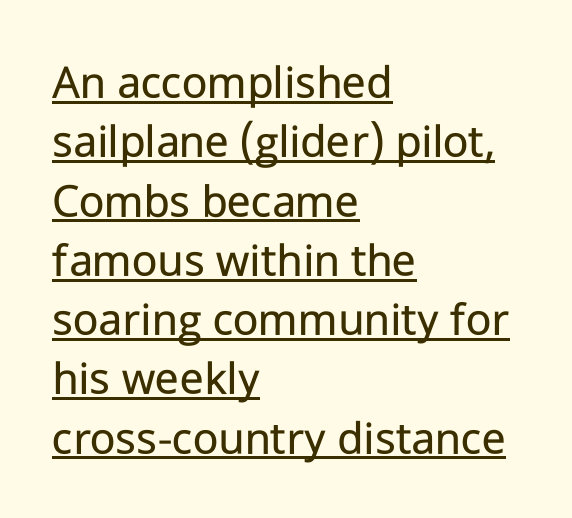
Think of a printed novel: that variable character pitch is what you see here. This is not heavy type; no bold has been used. The words here are underlined. Style check: upright.
